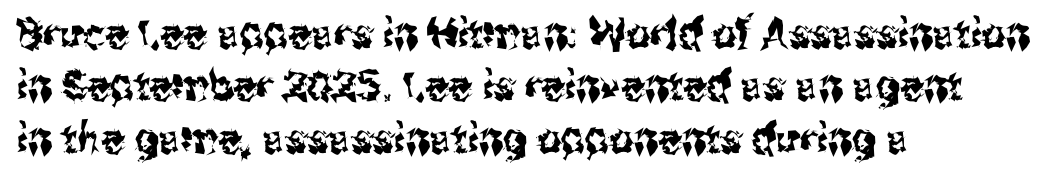
You could not count columns in this text — the font is proportionally spaced. The foot of each line stays bare and open. Characters remain perfectly vertical along every line. In terms of leading, this rendering sits right in the middle. The lines in this sample share a left origin and differ only in where they stop.
